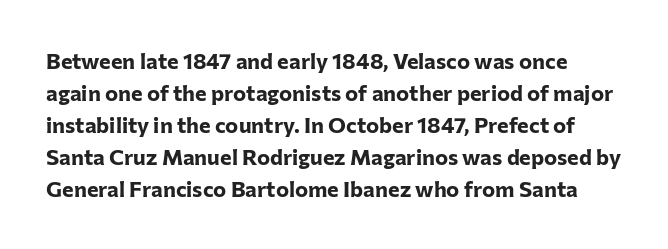
Q: Is the text bold? A: Yes.
Q: Is the text italic (slanted)? A: No, it is upright.
Q: Is the text underlined? A: No.
Q: Is the spacing between letters normal or unusually wide? A: Normal.
Q: Is the spacing between lines tight, normal or loose? A: Normal.
